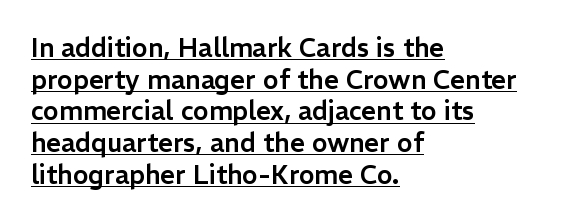
{"italic": "no", "underline": "yes", "align": "left", "line_spacing_ratio": 1.22, "letter_spacing": "normal", "letter_spacing_em": 0.0, "glyph_px": 26}
